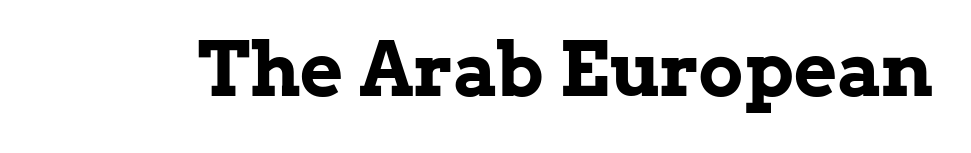
Q: Is the text bold? A: Yes.
Q: Is the text italic (slanted)? A: No, it is upright.
Q: Is the typeface a serif or a sans-serif typeface? A: Serif.
Q: Is the text underlined? A: No.
Q: Is the spacing between letters normal or unusually wide? A: Normal.
Q: Width (condensed, normal, or wide)? A: Normal.
Q: Stroke contrast? A: Low.
Q: x-height? A: Medium.
Q: Monospaced? A: No.
